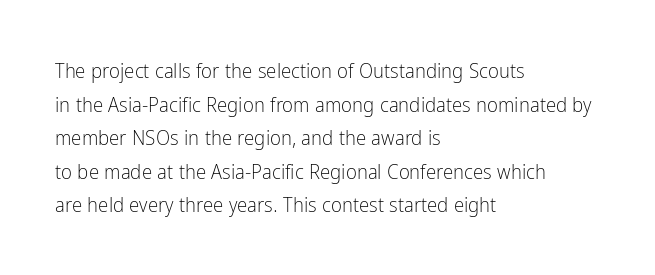
The font's upright variant was chosen for this text. Does the leading feel generous? No, just average. Letters rest on an invisible, unmarked baseline. Heft: none added — not bold. Typeset ragged right — the left edge is the straight one.
